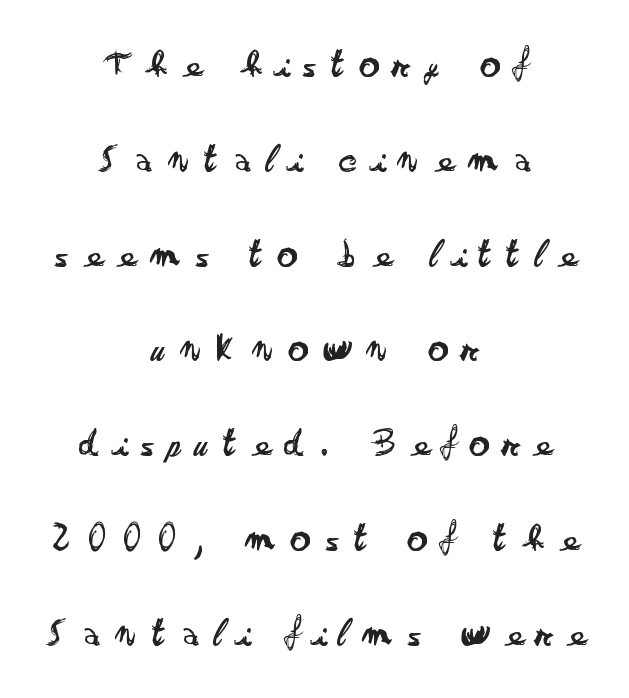
The image shows 40 px regular-weight, wide sans-serif type, upright; set centered, loose line spacing (2.37x), unusually wide letter spacing (+0.38 em), not underlined; low stroke contrast and a small x-height.
